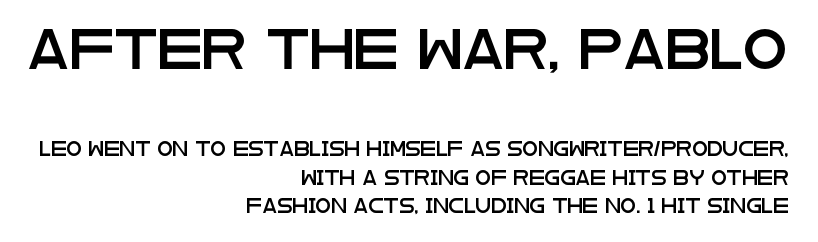
Q: Is the text italic (slanted)? A: No, it is upright.
Q: Is the typeface a serif or a sans-serif typeface? A: Sans-serif.
Q: Is the text underlined? A: No.
Q: How is the paragraph aligned? A: Right-aligned.
Q: Is the spacing between letters normal or unusually wide? A: Normal.
Q: Is the spacing between lines tight, normal or loose? A: Loose.
Q: Which block of text is set in a larger size, the first (top) or the second (bottom)? A: The first (top) one.
Q: Width (condensed, normal, or wide)? A: Wide.
Q: Stroke contrast? A: Low.
Q: x-height? A: Large.
Q: Monospaced? A: No.
